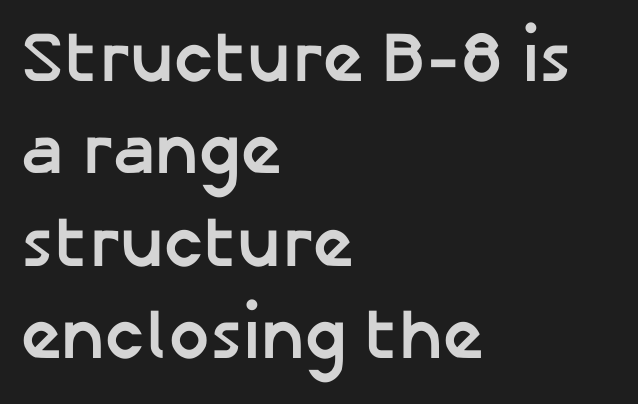
The image shows 71 px semibold sans-serif type, upright; set left-aligned, normal line spacing (1.3x), normal letter spacing, not underlined; low stroke contrast and a medium x-height.
